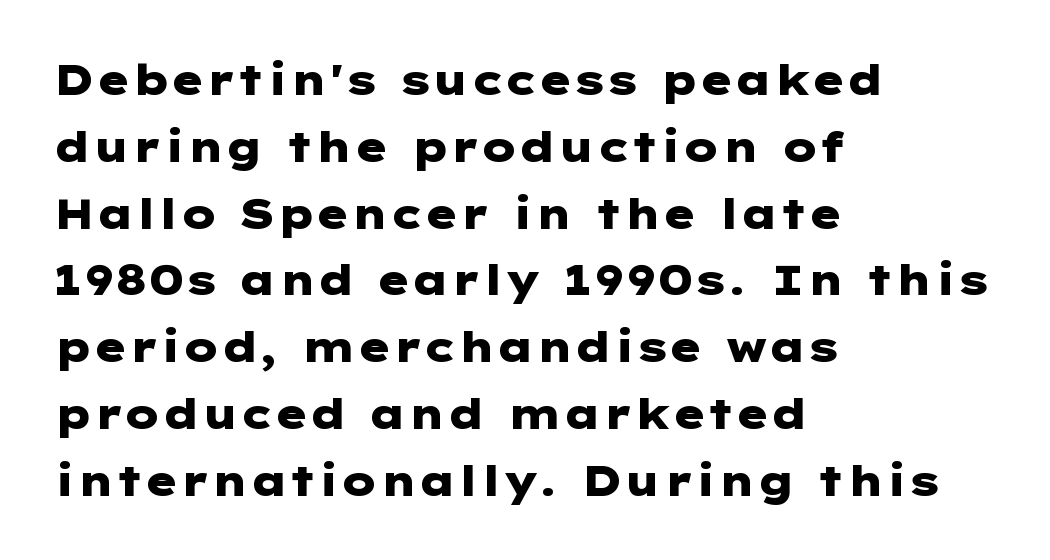
{"serif": "no", "italic": "no", "bold": "yes", "weight": "heavy", "width": "wide", "stroke_contrast": "low", "x_height": "medium", "underline": "no", "align": "left", "line_spacing": "normal", "line_spacing_ratio": 1.59, "letter_spacing": "normal", "letter_spacing_em": 0.0, "glyph_px": 42}
